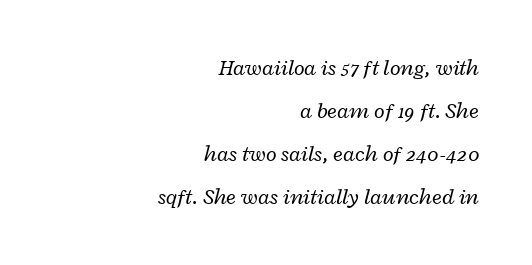
The image shows 22 px text type, italic (leaning right); set right-aligned, loose line spacing (1.96x), normal letter spacing, not underlined.
